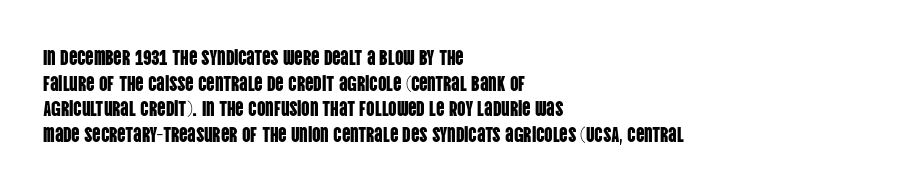
{"italic": "no", "underline": "no", "align": "left", "line_spacing_ratio": 1.22, "letter_spacing": "normal", "letter_spacing_em": 0.0, "glyph_px": 21}
